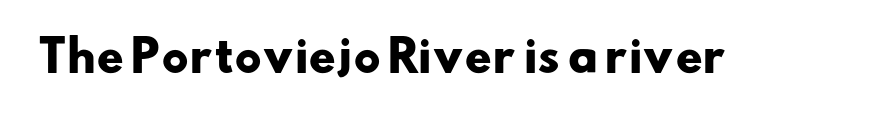
Q: Is the text bold? A: Yes.
Q: Is the typeface a serif or a sans-serif typeface? A: Sans-serif.
Q: Is the text underlined? A: No.
Q: Is the spacing between letters normal or unusually wide? A: Normal.
Q: Width (condensed, normal, or wide)? A: Wide.
Q: Stroke contrast? A: Low.
Q: x-height? A: Small.
Q: Monospaced? A: No.
